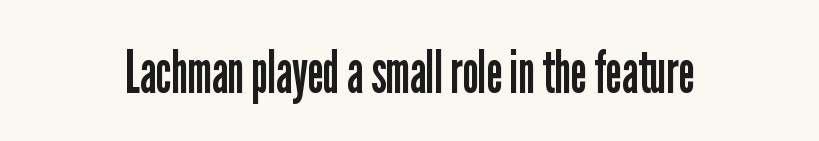
This sample uses a sans-serif face. Notice how the stems are strictly vertical — no italics here. Vertical stems look standard width or narrower in stroke. Letters rest on an invisible, unmarked baseline.
